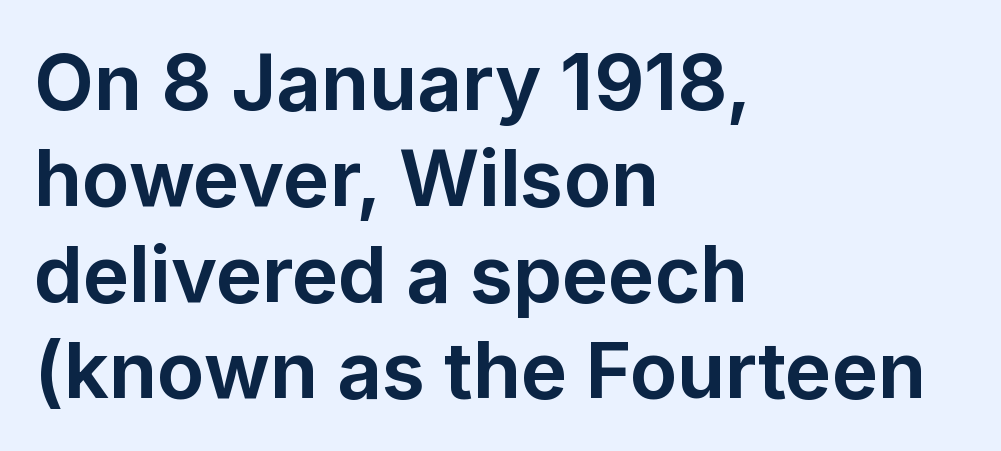
Look at the tracking — it's just the regular setting, nothing added. The lines in this sample share a left origin and differ only in where they stop. Bold? Absolutely — the strokes are thick and heavy. Is this a fixed-width face? No — the glyphs have proportional, varying widths. This rendering features lettering with no underline. Every stem runs plumb, perpendicular to the baseline.
